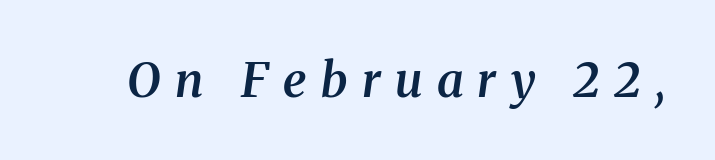
This is moderately heavy type, rendered in semibold. If you drew a line through each stem, it would be angled. You could not count columns in this text — the font is proportionally spaced. A bare baseline throughout the passage. Students, note that the glyphs here are deliberately spaced far apart.
